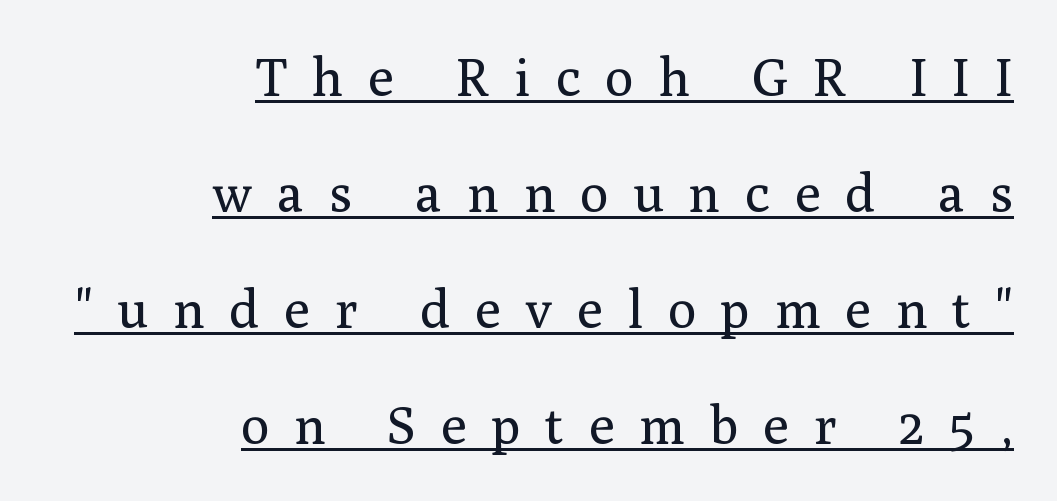
The image shows 53 px regular-weight serif type, upright; set right-aligned, loose line spacing (2.19x), unusually wide letter spacing (+0.47 em), underlined; medium stroke contrast and a medium x-height.
